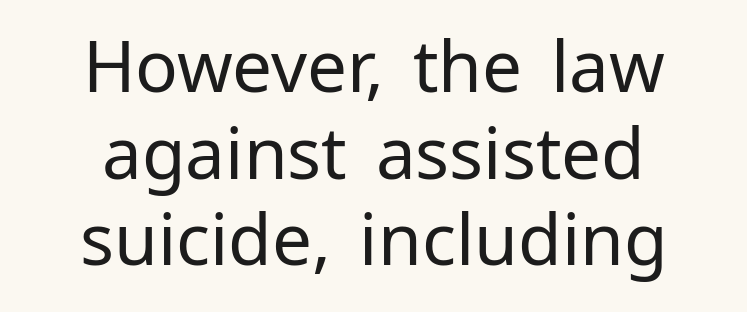
Spacing verdict: proportional, widths tailored to each character. The paragraph shown floats in the horizontal middle. No word sits above an underline. If you drew a line through each stem, it would be perfectly vertical. This rendering employs a face without finishing strokes, i.e., a sans-serif.
